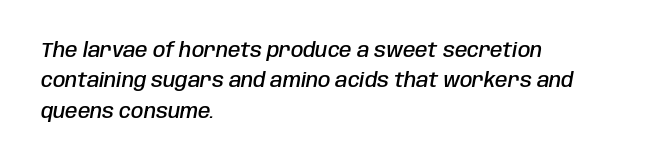
Q: Is the text bold? A: Semi-bold.
Q: Is the text italic (slanted)? A: Yes, it leans right by about 10 degrees.
Q: Is the text underlined? A: No.
Q: How is the paragraph aligned? A: Left-aligned.
Q: Is the spacing between letters normal or unusually wide? A: Normal.
Q: Is the spacing between lines tight, normal or loose? A: Normal.
